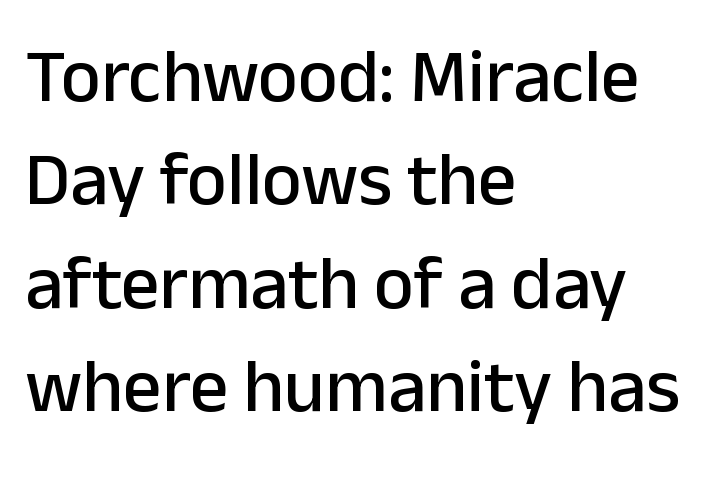
Q: Is the text italic (slanted)? A: No, it is upright.
Q: Is the typeface a serif or a sans-serif typeface? A: Sans-serif.
Q: Is the text underlined? A: No.
Q: How is the paragraph aligned? A: Left-aligned.
Q: Is the spacing between letters normal or unusually wide? A: Normal.
Q: Is the spacing between lines tight, normal or loose? A: Normal.
Q: Width (condensed, normal, or wide)? A: Normal.
Q: Stroke contrast? A: Low.
Q: x-height? A: Medium.
Q: Monospaced? A: No.
